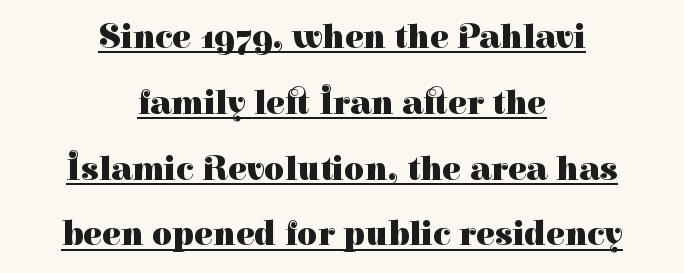
Tracking here is standard; glyphs follow each other at the usual distance. Line starts and ends both wander, symmetrically. The axis of the letterforms is exactly vertical. What kind of face is this? One with serifs.
